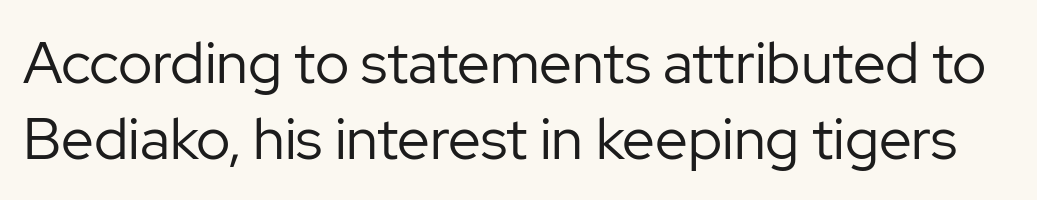
Words float on clear page, feet unadorned. Classification — sans serif. The letters advance in unequal steps, a hallmark of proportional type. The font is comparable to plain body text, perhaps lighter.
